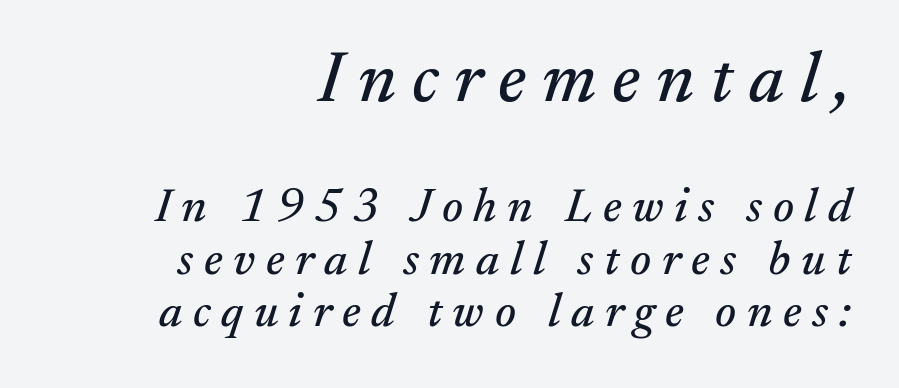
Characters follow at a spacing far wider than the type designer built in. A typesetter would call this proportional, since set widths differ per character. Unlike a clean sans, this face finishes its strokes with serifs. The upper block of text is set noticeably larger than the block beneath it. Underline: absent.
